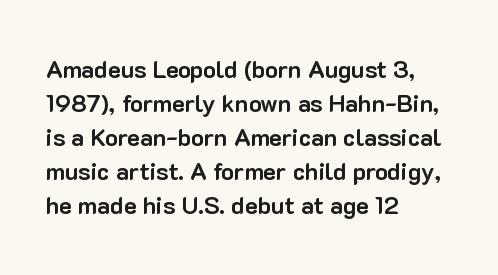
The passage shown stacks its lines at a standard gap. These lines keep a tight, regular rhythm from letter to letter. Descenders hang freely into open space. The sample has been set heavy, in full bold. Leftover space on each line is placed entirely after the last word. Nope, not italic — everything's standing straight.
